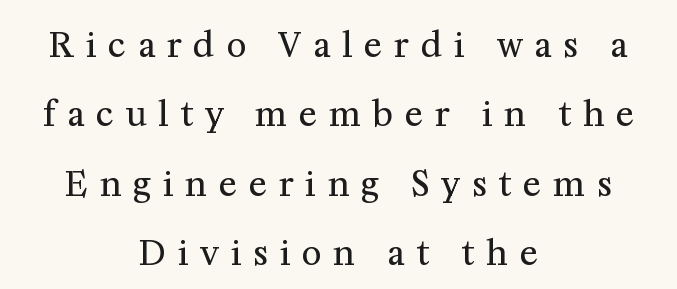
The image shows 34 px regular-weight serif type, upright; set centered, loose line spacing (2.04x), unusually wide letter spacing (+0.35 em), not underlined; medium stroke contrast and a medium x-height.
